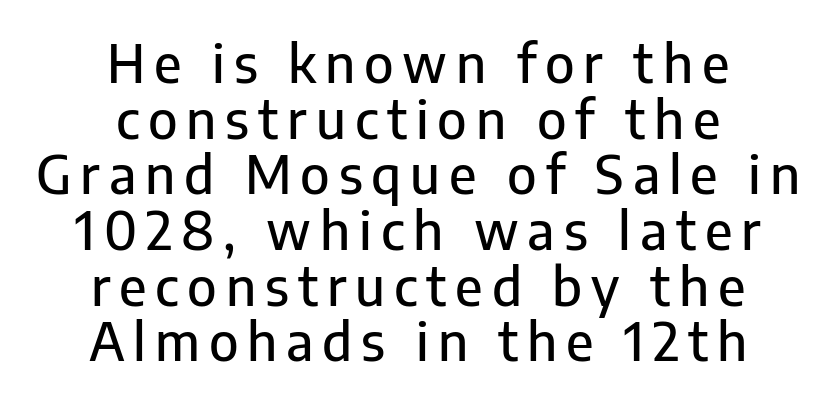
{"serif": "no", "italic": "no", "width": "normal", "stroke_contrast": "low", "x_height": "medium", "monospaced": "no", "underline": "no", "align": "center", "line_spacing": "tight", "line_spacing_ratio": 1.07, "glyph_px": 52}
